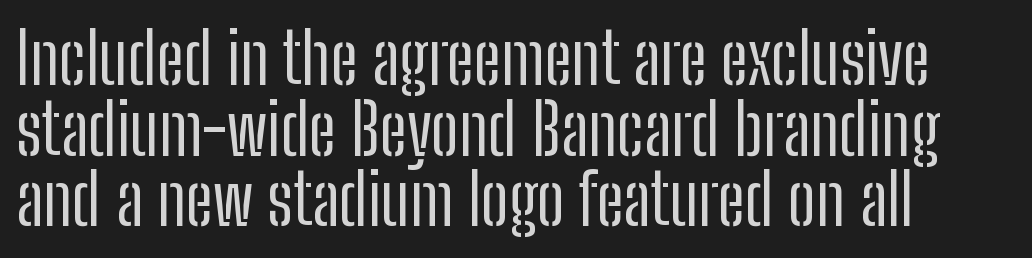
Reading down the column, the eye jumps only a short way to each next line. Unlike italic type, these characters show no tilt at all. Are there feet on the stems? There aren't — it's a sans. In CSS terms this would be text-align: left.
